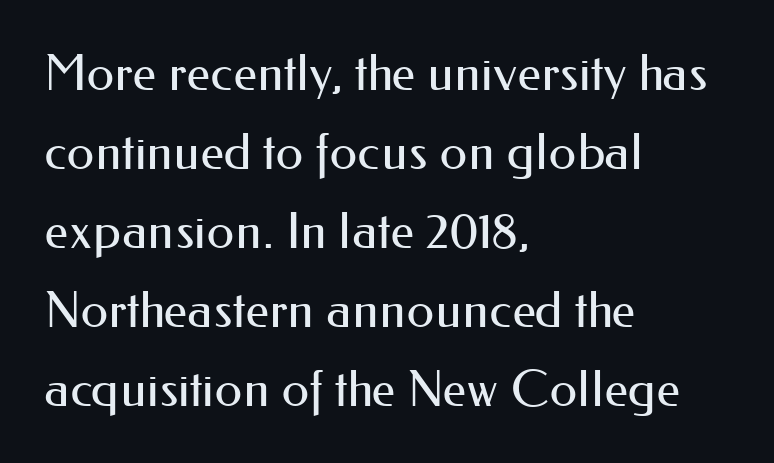
Do the characters align in a grid? No, the font is proportional. No chunkiness to these letters — they're not bold. Nobody drew a line under any word here. All the whitespace from short lines collects on the right. These lines sit exactly where default settings would place them.
